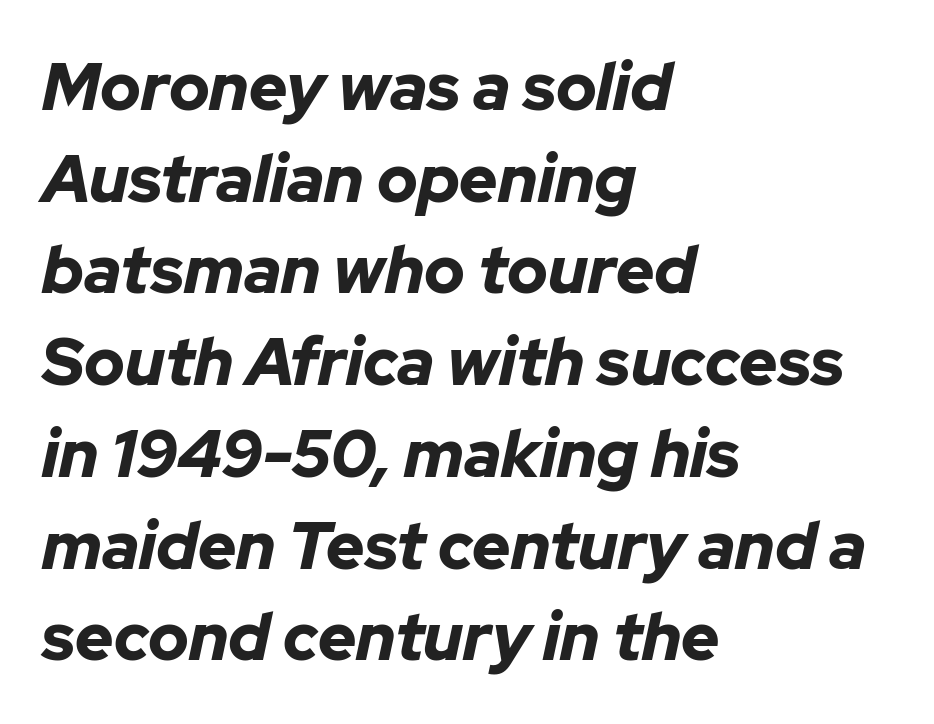
The rendering applies a slant to the glyphs. Left-aligned paragraph, ragged on the right. Regular leading. Any mark beneath the type? The region is blank. The letterforms sit shoulder to shoulder at normal distance. Is this a fixed-width face? No — the glyphs have proportional, varying widths.
